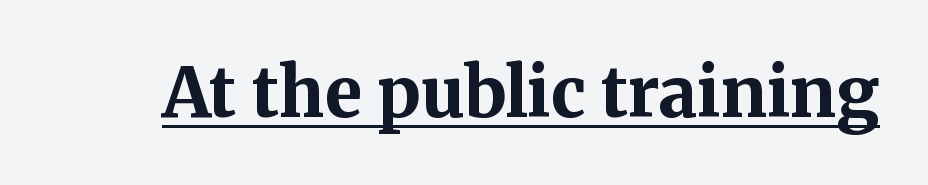
Q: Is the text bold? A: Yes.
Q: Is the text italic (slanted)? A: No, it is upright.
Q: Is the typeface a serif or a sans-serif typeface? A: Serif.
Q: Is the text underlined? A: Yes.
Q: Is the spacing between letters normal or unusually wide? A: Normal.
Q: Width (condensed, normal, or wide)? A: Normal.
Q: Stroke contrast? A: Medium.
Q: x-height? A: Medium.
Q: Monospaced? A: No.
